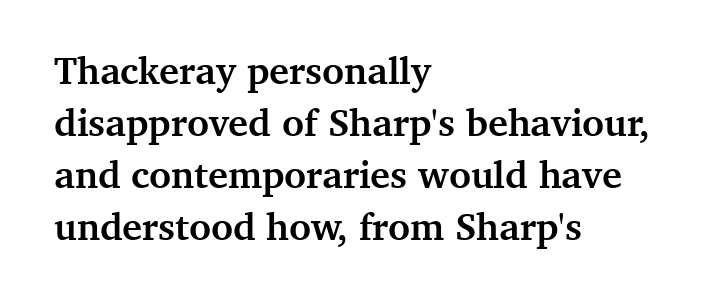
Where is the straight margin? On the left. Underline: absent. The face used here is seriffed, in the tradition of book romans. A typesetter would call this zero additional tracking. Notice how the stems are strictly vertical — no italics here. Each glyph is drawn with heavy, bold strokes.
